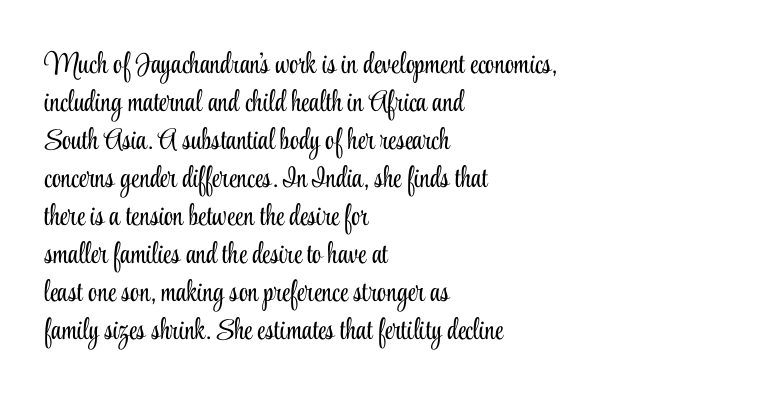
{"serif": "yes", "bold": "no", "weight": "light", "width": "condensed", "stroke_contrast": "low", "x_height": "small", "monospaced": "no", "underline": "no", "align": "left", "line_spacing": "normal", "line_spacing_ratio": 1.31, "letter_spacing": "normal", "letter_spacing_em": 0.0, "glyph_px": 29}
